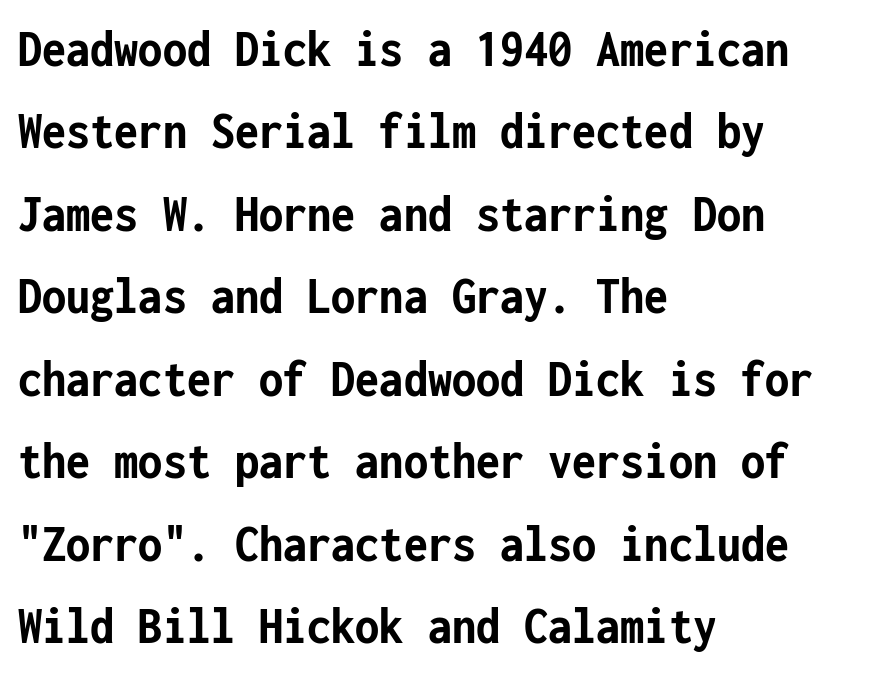
{"serif": "no", "italic": "no", "bold": "yes", "weight": "semibold", "width": "condensed", "stroke_contrast": "low", "x_height": "medium", "monospaced": "yes", "underline": "no", "align": "left", "line_spacing": "normal", "line_spacing_ratio": 1.5, "letter_spacing": "normal", "letter_spacing_em": 0.0, "glyph_px": 55}
